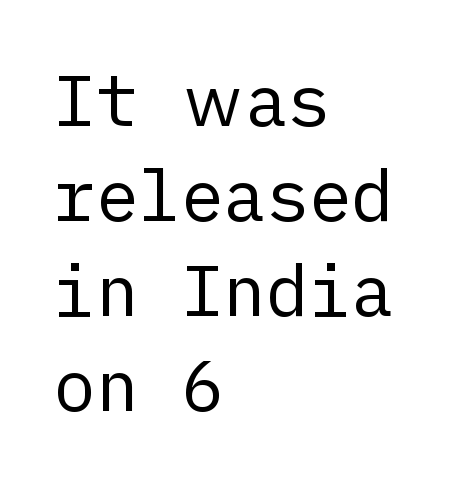
{"serif": "no", "italic": "no", "bold": "no", "weight": "regular", "width": "normal", "stroke_contrast": "low", "x_height": "medium", "underline": "no", "align": "left", "line_spacing": "normal", "line_spacing_ratio": 1.34, "letter_spacing": "normal", "letter_spacing_em": 0.0, "glyph_px": 71}
